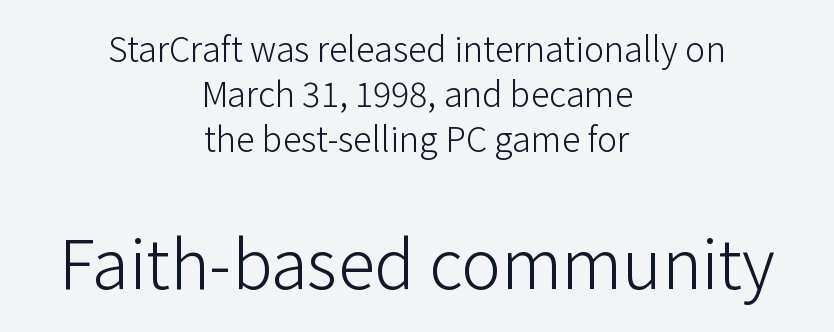
The image shows 67 px light sans-serif type, upright; set centered, normal line spacing (1.33x), normal letter spacing, not underlined; the second (bottom) block is 1.97x larger; low stroke contrast and a medium x-height.
